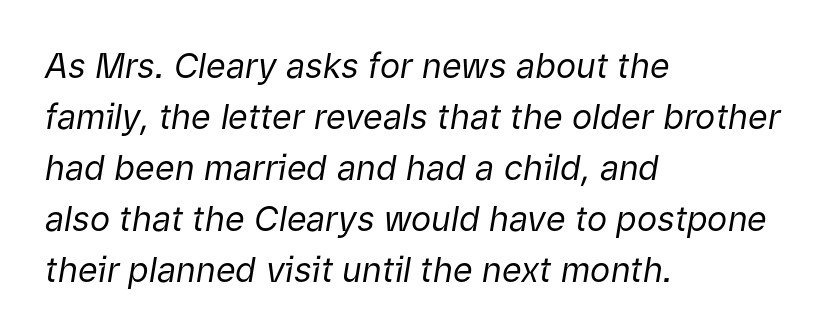
{"italic": "yes", "lean": "right", "slant_degrees": 9, "bold": "no", "weight": "regular", "width": "normal", "stroke_contrast": "low", "x_height": "medium", "monospaced": "no", "underline": "no", "align": "left", "line_spacing": "normal", "line_spacing_ratio": 1.5, "letter_spacing": "normal", "letter_spacing_em": 0.0, "glyph_px": 34}
